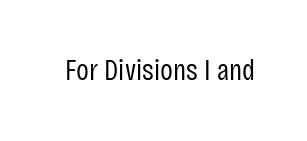
The image shows 30 px regular-weight, condensed sans-serif type, upright; set normal letter spacing, not underlined; low stroke contrast and a large x-height.
